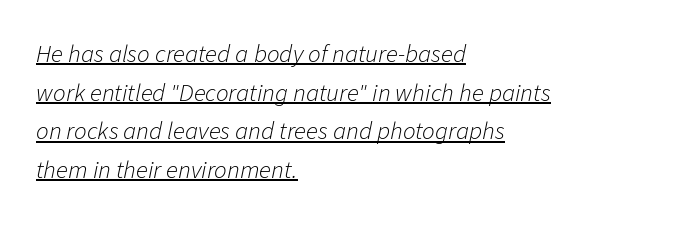
{"italic": "yes", "lean": "right", "slant_degrees": 11, "bold": "no", "underline": "yes", "align": "left", "line_spacing": "normal", "line_spacing_ratio": 1.55, "letter_spacing": "normal", "letter_spacing_em": 0.0, "glyph_px": 25}
